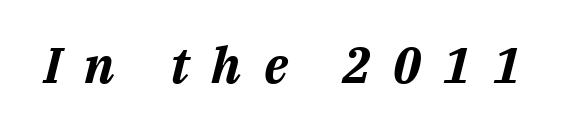
Q: Is the text bold? A: Yes.
Q: Is the text italic (slanted)? A: Yes, it leans right by about 14 degrees.
Q: Is the text underlined? A: No.
Q: Is the spacing between letters normal or unusually wide? A: Unusually wide.
Q: Width (condensed, normal, or wide)? A: Normal.
Q: Stroke contrast? A: Medium.
Q: x-height? A: Medium.
Q: Monospaced? A: No.
